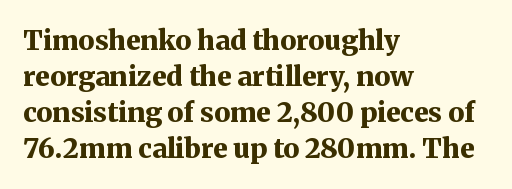
Is there much room between lines? A standard amount, neither cramped nor airy. This rendering features lettering with no underline. The typography opts for an upright posture over an oblique one. Standard letterfit; no display-style spreading of the glyphs. Line starts are locked; line ends wander. Heavy-handed strokes throughout: this text is bold.
